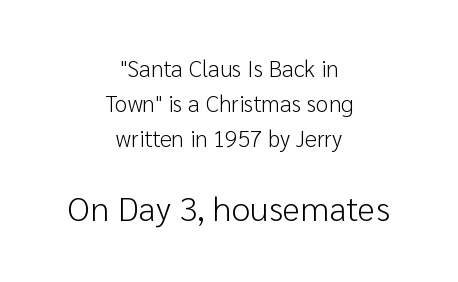
Q: Is the text bold? A: No.
Q: Is the text italic (slanted)? A: No, it is upright.
Q: Is the typeface a serif or a sans-serif typeface? A: Sans-serif.
Q: Is the text underlined? A: No.
Q: How is the paragraph aligned? A: Centered.
Q: Is the spacing between letters normal or unusually wide? A: Normal.
Q: Is the spacing between lines tight, normal or loose? A: Normal.
Q: Which block of text is set in a larger size, the first (top) or the second (bottom)? A: The second (bottom) one.
Q: Width (condensed, normal, or wide)? A: Normal.
Q: Stroke contrast? A: Low.
Q: x-height? A: Medium.
Q: Monospaced? A: No.
